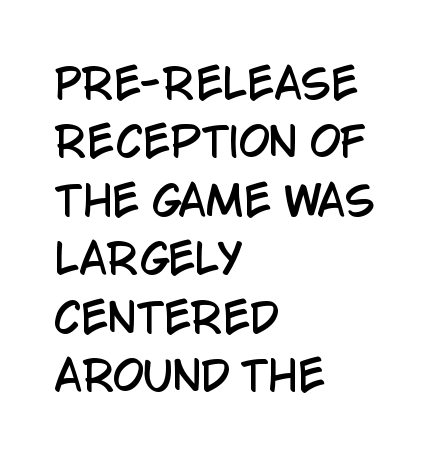
Has an underline been added? It has not. Look at the bottom of the vertical strokes: they stop flat, with no serifs. The leading is moderate, giving the passage an even texture. The ragged edge is on the right, which tells us the setting is flush left. No extra tracking has been applied to these lines.
